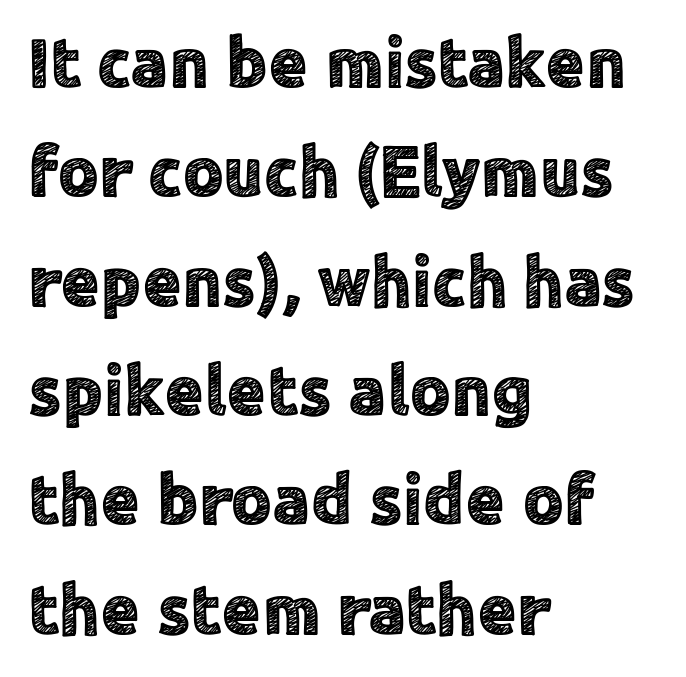
Q: Is the text italic (slanted)? A: No, it is upright.
Q: Is the typeface a serif or a sans-serif typeface? A: Sans-serif.
Q: Is the text underlined? A: No.
Q: How is the paragraph aligned? A: Left-aligned.
Q: Is the spacing between letters normal or unusually wide? A: Normal.
Q: Is the spacing between lines tight, normal or loose? A: Normal.
Q: Width (condensed, normal, or wide)? A: Normal.
Q: x-height? A: Medium.
Q: Monospaced? A: No.
